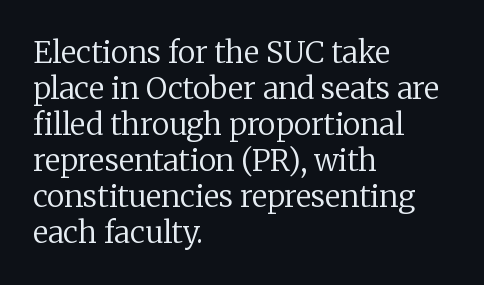
{"serif": "yes", "italic": "no", "bold": "no", "weight": "regular", "width": "normal", "stroke_contrast": "low", "x_height": "medium", "monospaced": "no", "underline": "no", "align": "left", "line_spacing_ratio": 1.2, "letter_spacing": "normal", "letter_spacing_em": 0.0, "glyph_px": 30}
